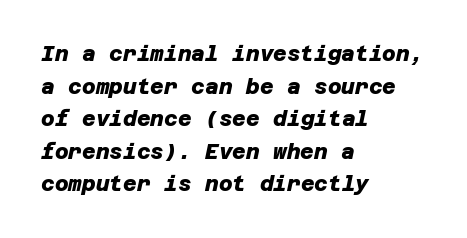
The image shows 21 px bold type; set left-aligned, normal line spacing (1.55x), normal letter spacing, not underlined.
